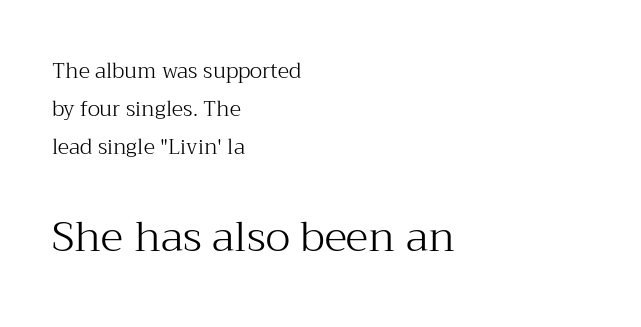
Q: Is the text bold? A: No.
Q: Is the text italic (slanted)? A: No, it is upright.
Q: Is the typeface a serif or a sans-serif typeface? A: Serif.
Q: Is the text underlined? A: No.
Q: How is the paragraph aligned? A: Left-aligned.
Q: Is the spacing between letters normal or unusually wide? A: Normal.
Q: Which block of text is set in a larger size, the first (top) or the second (bottom)? A: The second (bottom) one.
Q: Width (condensed, normal, or wide)? A: Normal.
Q: Stroke contrast? A: Medium.
Q: x-height? A: Medium.
Q: Monospaced? A: No.
